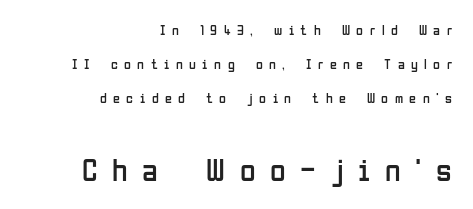
Q: Is the text bold? A: No.
Q: Is the text italic (slanted)? A: No, it is upright.
Q: Is the typeface a serif or a sans-serif typeface? A: Sans-serif.
Q: Is the text underlined? A: No.
Q: How is the paragraph aligned? A: Right-aligned.
Q: Is the spacing between letters normal or unusually wide? A: Unusually wide.
Q: Is the spacing between lines tight, normal or loose? A: Loose.
Q: Which block of text is set in a larger size, the first (top) or the second (bottom)? A: The second (bottom) one.
Q: Width (condensed, normal, or wide)? A: Condensed.
Q: Stroke contrast? A: Low.
Q: x-height? A: Medium.
Q: Monospaced? A: No.
